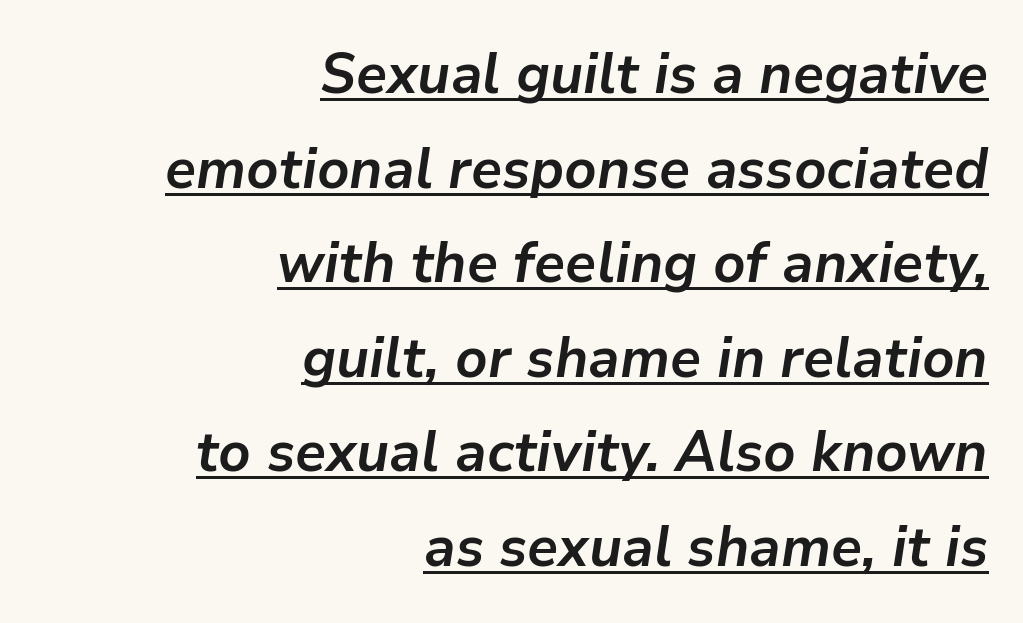
The image shows 57 px semibold type, italic (leaning right); set right-aligned, normal line spacing (1.66x), normal letter spacing, underlined; low stroke contrast and a medium x-height.
